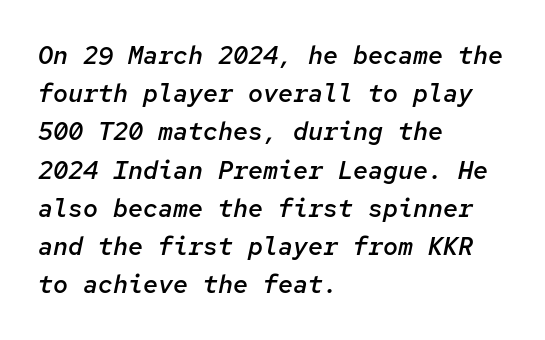
The face used here is a semibold: visibly heavier than regular, lighter than bold. The face used here is rendered with its standard letterfit. The passage shown stacks its lines at a standard gap. The axis of the letterforms is tilted away from vertical.
